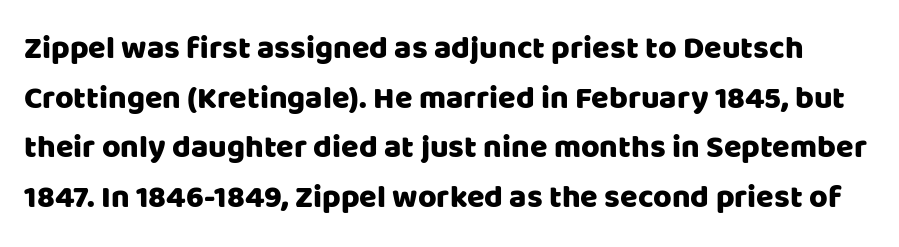
{"serif": "no", "italic": "no", "width": "normal", "stroke_contrast": "low", "x_height": "large", "monospaced": "no", "underline": "no", "line_spacing": "normal", "line_spacing_ratio": 1.55, "letter_spacing": "normal", "letter_spacing_em": 0.0, "glyph_px": 32}
